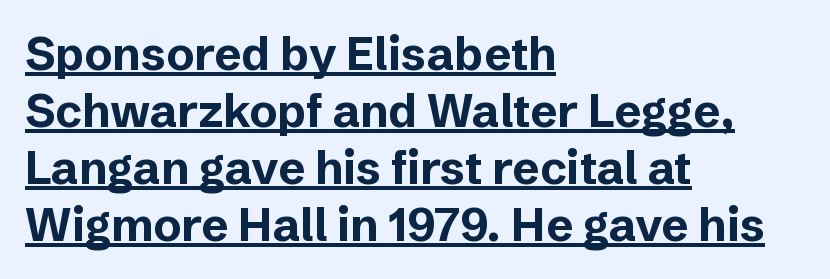
{"serif": "no", "italic": "no", "bold": "yes", "weight": "bold", "width": "normal", "stroke_contrast": "low", "x_height": "medium", "monospaced": "no", "underline": "yes", "align": "left", "line_spacing_ratio": 1.24, "letter_spacing": "normal", "letter_spacing_em": 0.0, "glyph_px": 46}
